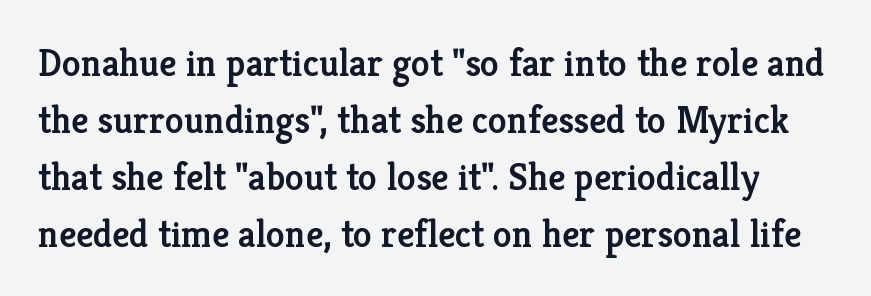
{"serif": "yes", "italic": "no", "bold": "semi", "weight": "semibold", "width": "normal", "stroke_contrast": "low", "x_height": "medium", "monospaced": "no", "underline": "no", "line_spacing": "normal", "line_spacing_ratio": 1.5, "letter_spacing": "normal", "letter_spacing_em": 0.0, "glyph_px": 38}
